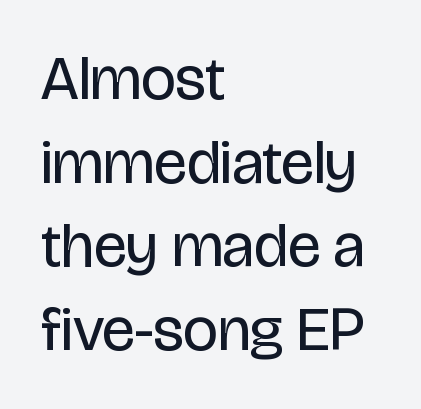
The image shows 62 px regular-weight, condensed sans-serif type, upright; set left-aligned, normal line spacing (1.35x), normal letter spacing, not underlined; low stroke contrast and a large x-height.
